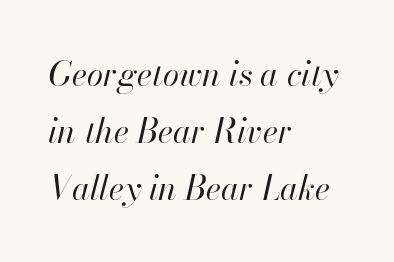
The image shows 33 px regular-weight type, italic (leaning right); set left-aligned, line spacing 1.72x, normal letter spacing, not underlined; high stroke contrast and a small x-height.
